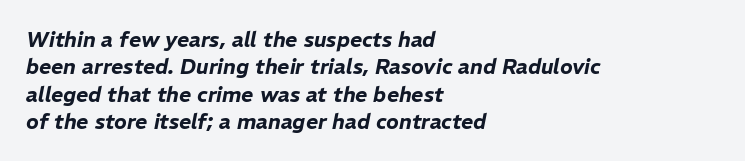
Q: Is the text italic (slanted)? A: Yes, it leans right by about 11 degrees.
Q: Is the text underlined? A: No.
Q: How is the paragraph aligned? A: Left-aligned.
Q: Is the spacing between letters normal or unusually wide? A: Normal.
Q: Is the spacing between lines tight, normal or loose? A: Normal.
